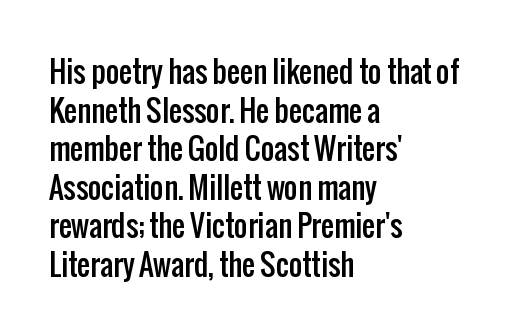
{"serif": "no", "italic": "no", "width": "condensed", "stroke_contrast": "low", "x_height": "medium", "monospaced": "no", "underline": "no", "align": "left", "line_spacing": "normal", "line_spacing_ratio": 1.33, "letter_spacing": "normal", "letter_spacing_em": 0.0, "glyph_px": 29}
